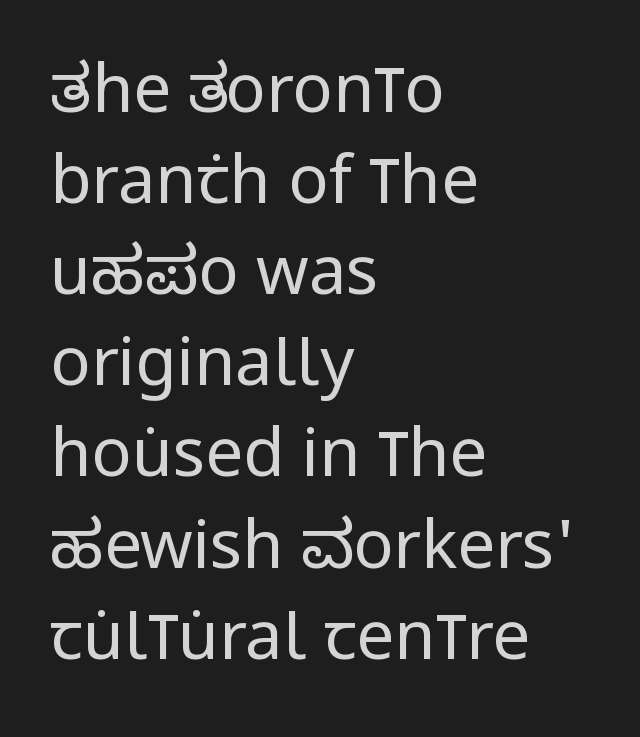
Q: Is the text bold? A: No.
Q: Is the text italic (slanted)? A: No, it is upright.
Q: Is the typeface a serif or a sans-serif typeface? A: Sans-serif.
Q: Is the text underlined? A: No.
Q: How is the paragraph aligned? A: Left-aligned.
Q: Is the spacing between letters normal or unusually wide? A: Normal.
Q: Is the spacing between lines tight, normal or loose? A: Normal.
Q: Width (condensed, normal, or wide)? A: Condensed.
Q: Stroke contrast? A: Low.
Q: x-height? A: Large.
Q: Monospaced? A: No.
